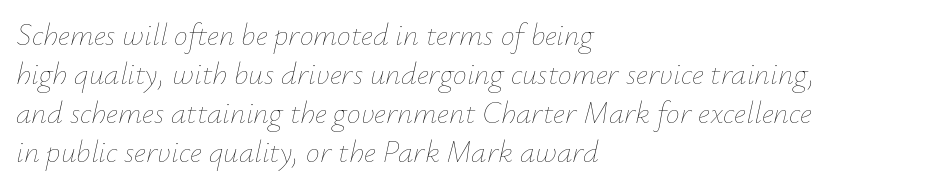
You could not count columns in this text — the font is proportionally spaced. The passage shown has conventional tracking throughout. Check the space under the baseline: it is left empty. A student would call this left alignment; a typographer would say flush left, rag right. Italic: yes, the glyphs are oblique. Is this a heavy cut? Hardly; it is regular or lighter.
